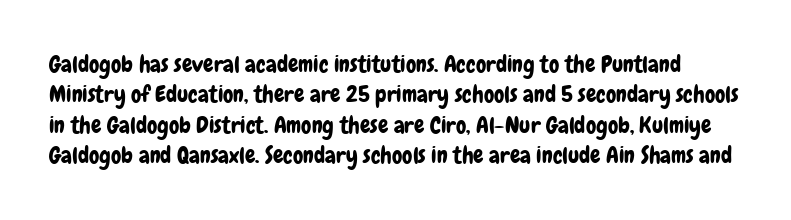
Q: Is the text italic (slanted)? A: No, it is upright.
Q: Is the text underlined? A: No.
Q: Is the spacing between letters normal or unusually wide? A: Normal.
Q: Is the spacing between lines tight, normal or loose? A: Normal.
